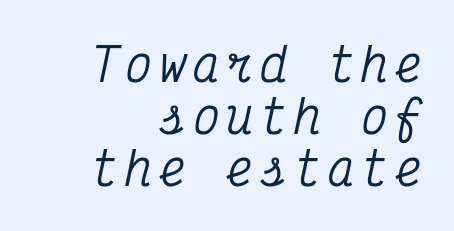
The image shows 45 px condensed serif type, italic (leaning right), monospaced; set right-aligned, line spacing 1.16x, not underlined; medium stroke contrast and a medium x-height.
